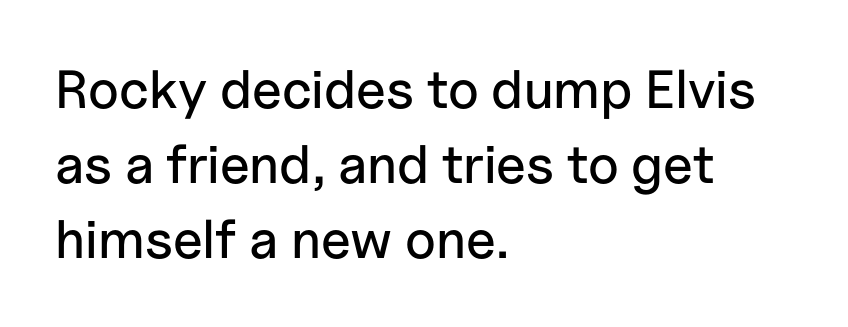
The image shows 54 px sans-serif type, upright; set left-aligned, normal line spacing (1.39x), normal letter spacing, not underlined; low stroke contrast and a medium x-height.
